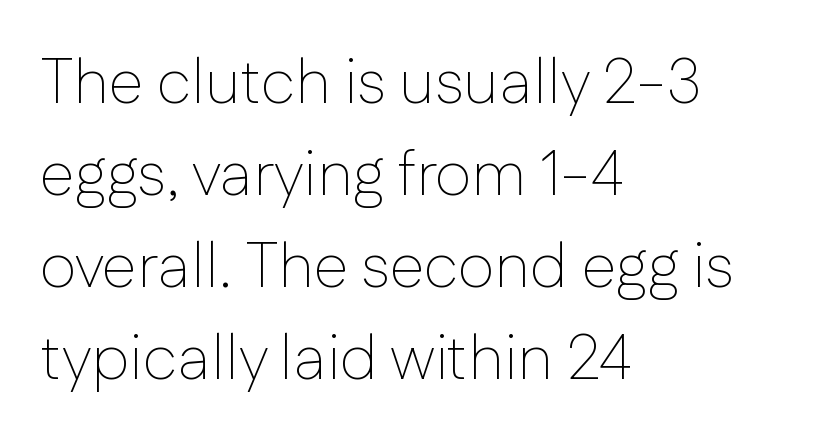
Q: Is the text bold? A: No.
Q: Is the text italic (slanted)? A: No, it is upright.
Q: Is the typeface a serif or a sans-serif typeface? A: Sans-serif.
Q: Is the text underlined? A: No.
Q: How is the paragraph aligned? A: Left-aligned.
Q: Is the spacing between letters normal or unusually wide? A: Normal.
Q: Is the spacing between lines tight, normal or loose? A: Normal.
Q: Width (condensed, normal, or wide)? A: Normal.
Q: Stroke contrast? A: Low.
Q: x-height? A: Medium.
Q: Monospaced? A: No.
